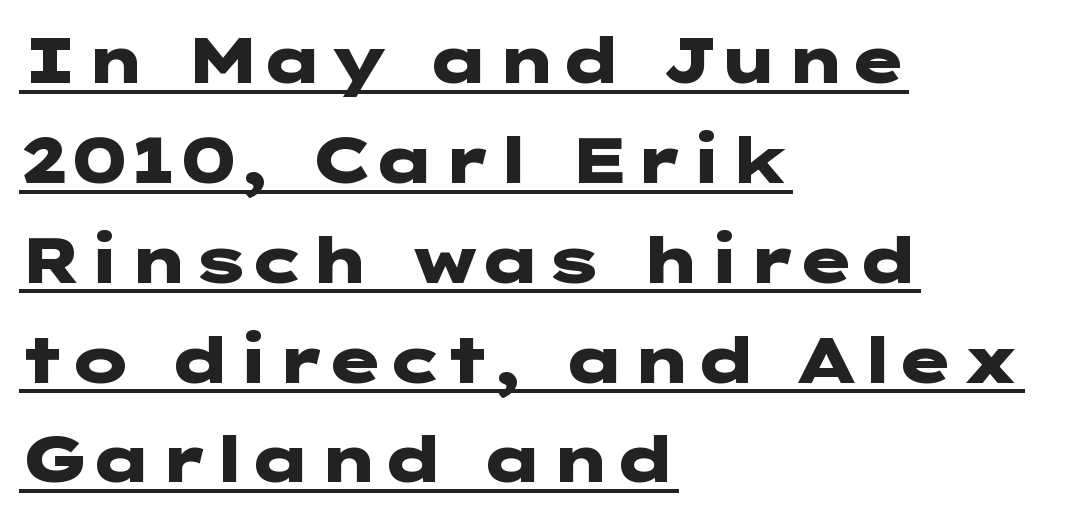
Q: Is the text bold? A: Yes.
Q: Is the text italic (slanted)? A: No, it is upright.
Q: Is the typeface a serif or a sans-serif typeface? A: Sans-serif.
Q: Is the text underlined? A: Yes.
Q: How is the paragraph aligned? A: Left-aligned.
Q: Is the spacing between letters normal or unusually wide? A: Normal.
Q: Is the spacing between lines tight, normal or loose? A: Normal.
Q: Width (condensed, normal, or wide)? A: Wide.
Q: Stroke contrast? A: Low.
Q: x-height? A: Medium.
